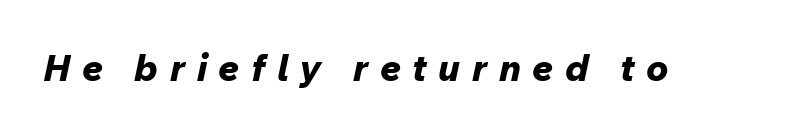
{"italic": "yes", "lean": "right", "slant_degrees": 12, "bold": "yes", "weight": "bold", "width": "normal", "stroke_contrast": "low", "x_height": "medium", "monospaced": "no", "underline": "no", "letter_spacing": "wide", "letter_spacing_em": 0.31, "glyph_px": 37}
